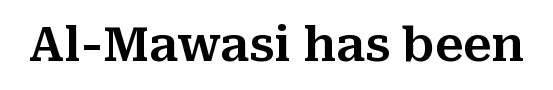
Q: Is the text italic (slanted)? A: No, it is upright.
Q: Is the typeface a serif or a sans-serif typeface? A: Serif.
Q: Is the text underlined? A: No.
Q: Is the spacing between letters normal or unusually wide? A: Normal.
Q: Width (condensed, normal, or wide)? A: Normal.
Q: Stroke contrast? A: Medium.
Q: x-height? A: Medium.
Q: Monospaced? A: No.
